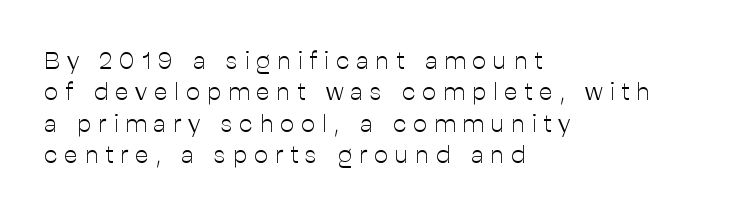
The image shows 25 px text type, upright; set left-aligned, normal line spacing (1.26x), unusually wide letter spacing (+0.28 em), not underlined.
